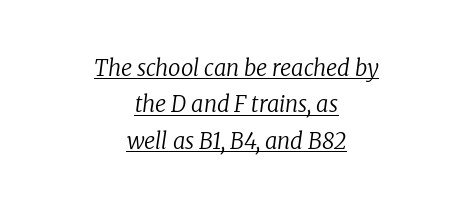
Q: Is the text bold? A: No.
Q: Is the text italic (slanted)? A: Yes, it leans right by about 8 degrees.
Q: Is the text underlined? A: Yes.
Q: How is the paragraph aligned? A: Centered.
Q: Is the spacing between letters normal or unusually wide? A: Normal.
Q: Is the spacing between lines tight, normal or loose? A: Normal.
